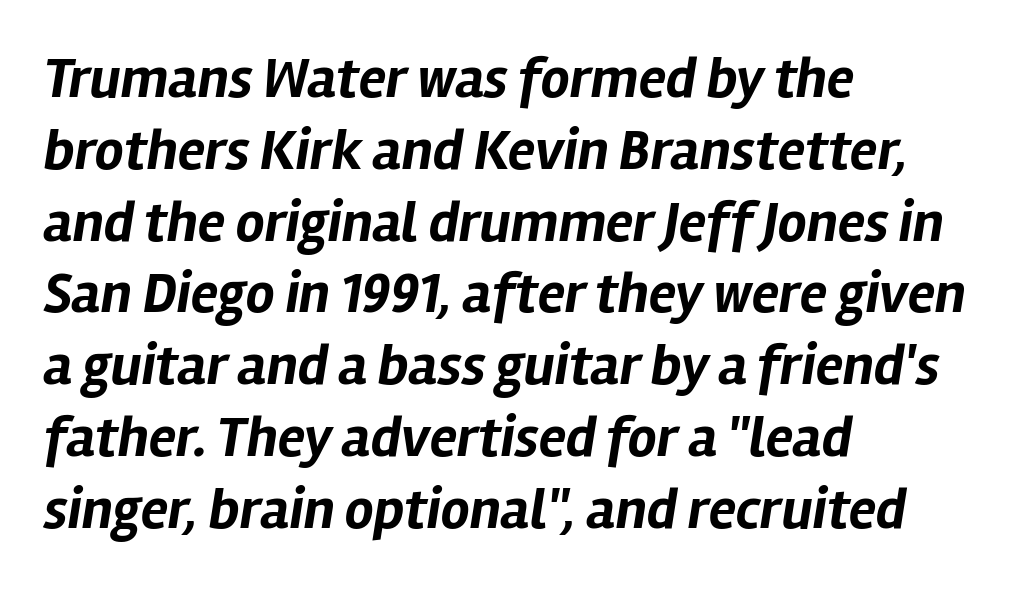
Yep, that's italic — everything's leaning. This sample uses plain, unmodified letter spacing. Glance below the letters and you will spot only blank space. The lines sit at an ordinary, default distance from one another.
